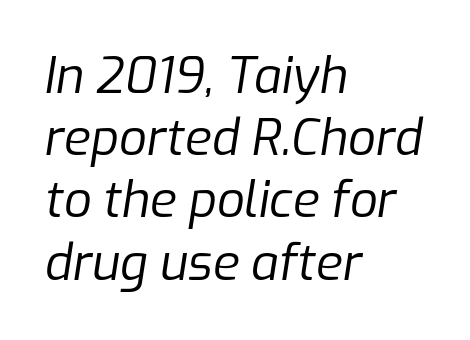
{"italic": "yes", "lean": "right", "slant_degrees": 9, "bold": "no", "weight": "regular", "width": "normal", "stroke_contrast": "low", "x_height": "medium", "monospaced": "no", "underline": "no", "align": "left", "line_spacing": "normal", "line_spacing_ratio": 1.27, "letter_spacing": "normal", "letter_spacing_em": 0.0, "glyph_px": 49}
